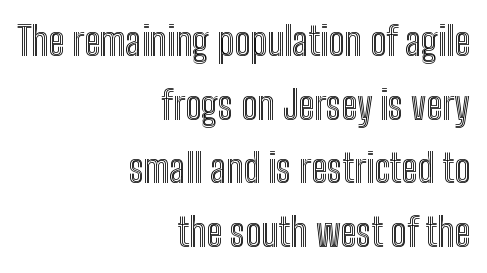
Here the designer chose a conventional face with non-uniform glyph widths. Descenders are the only things crossing below the line. Students, observe: this is what conventionally led text looks like. There is no visible air inserted between adjacent glyphs. All the whitespace from short lines collects on the left.
